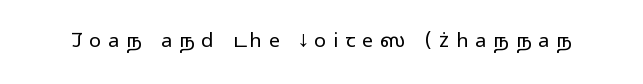
Characters remain perfectly vertical along every line. Honestly, there is no underline to notice here at all. This reads as an unemphasized weight, regular at the heaviest. Short note: letters widely spaced.
